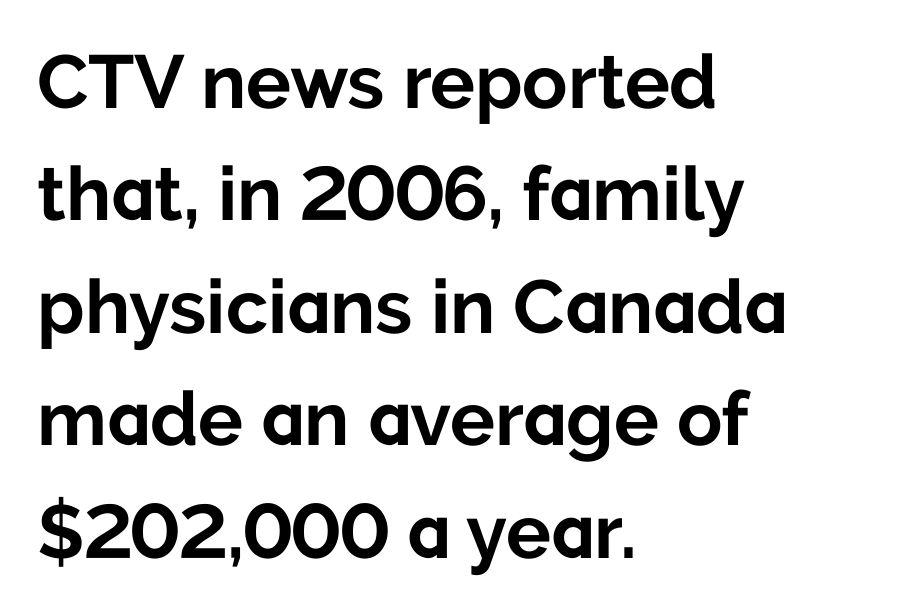
{"serif": "no", "italic": "no", "bold": "yes", "weight": "bold", "width": "normal", "stroke_contrast": "low", "x_height": "medium", "monospaced": "no", "underline": "no", "align": "left", "line_spacing": "normal", "line_spacing_ratio": 1.5, "letter_spacing": "normal", "letter_spacing_em": 0.0, "glyph_px": 75}
